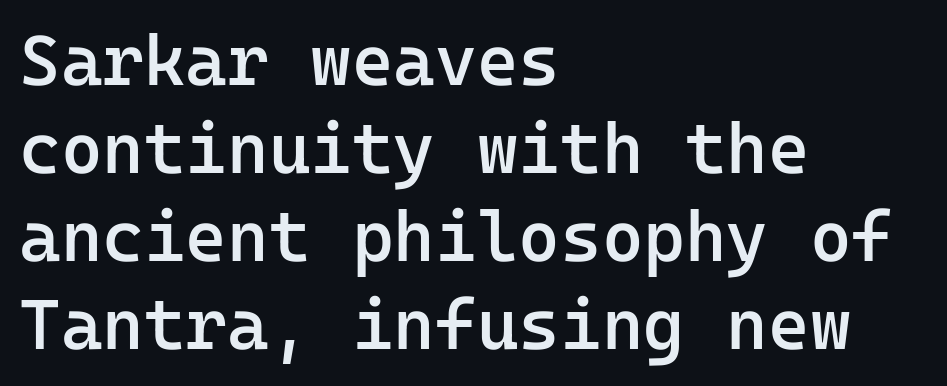
{"serif": "no", "italic": "no", "bold": "semi", "weight": "semibold", "width": "normal", "stroke_contrast": "low", "x_height": "medium", "monospaced": "yes", "underline": "no", "align": "left", "line_spacing_ratio": 1.24, "letter_spacing": "normal", "letter_spacing_em": 0.0, "glyph_px": 71}
